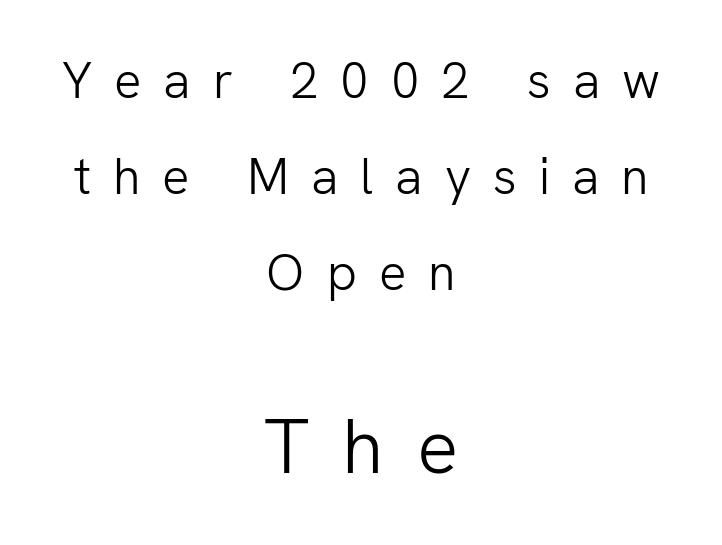
The image shows 77 px light sans-serif type, upright; set centered, line spacing 1.88x, unusually wide letter spacing (+0.43 em), not underlined; the second (bottom) block is 1.51x larger; low stroke contrast and a medium x-height.
